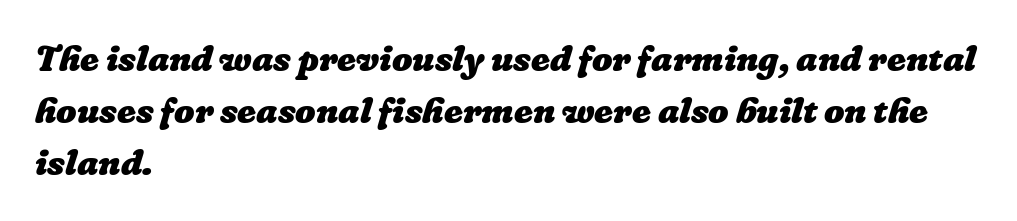
The image shows 36 px heavy type; set left-aligned, normal line spacing (1.45x), normal letter spacing, not underlined; low stroke contrast and a medium x-height.
